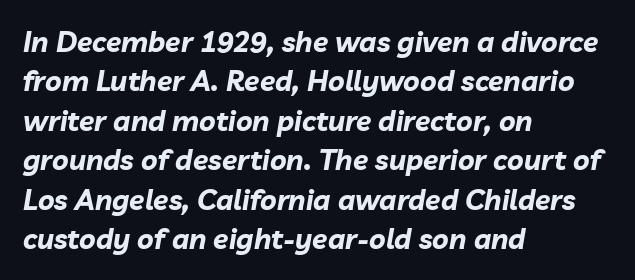
Q: Is the text bold? A: Yes.
Q: Is the text italic (slanted)? A: Yes, it leans right by about 10 degrees.
Q: Is the text underlined? A: No.
Q: How is the paragraph aligned? A: Left-aligned.
Q: Is the spacing between letters normal or unusually wide? A: Normal.
Q: Is the spacing between lines tight, normal or loose? A: Normal.
Q: Width (condensed, normal, or wide)? A: Normal.
Q: Stroke contrast? A: Low.
Q: x-height? A: Medium.
Q: Monospaced? A: No.
